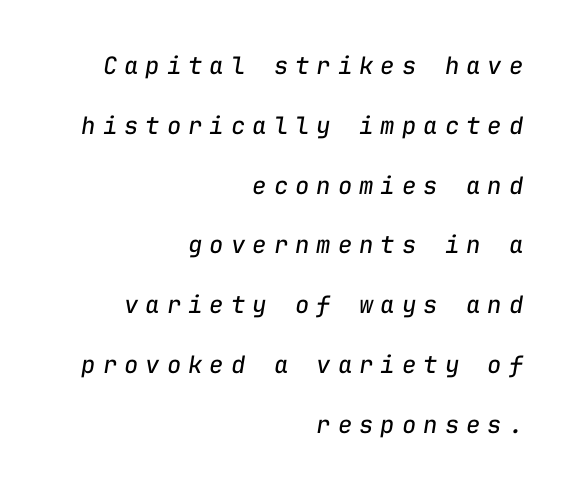
Q: Is the text bold? A: No.
Q: Is the text italic (slanted)? A: Yes, it leans right by about 9 degrees.
Q: Is the text underlined? A: No.
Q: How is the paragraph aligned? A: Right-aligned.
Q: Is the spacing between letters normal or unusually wide? A: Unusually wide.
Q: Is the spacing between lines tight, normal or loose? A: Loose.
